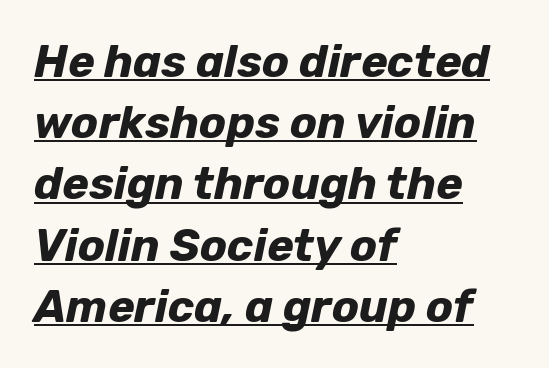
{"italic": "yes", "lean": "right", "slant_degrees": 12, "bold": "yes", "weight": "bold", "width": "normal", "stroke_contrast": "low", "x_height": "medium", "monospaced": "no", "underline": "yes", "align": "left", "line_spacing": "normal", "line_spacing_ratio": 1.36, "letter_spacing": "normal", "letter_spacing_em": 0.0, "glyph_px": 45}
